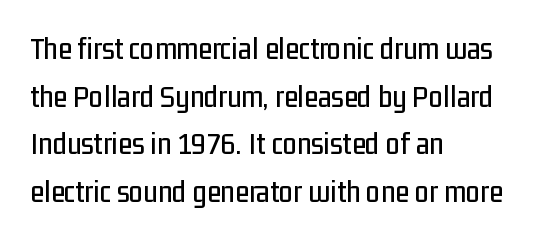
The image shows 32 px condensed sans-serif type, upright; set left-aligned, normal line spacing (1.49x), normal letter spacing, not underlined; low stroke contrast and a medium x-height.
